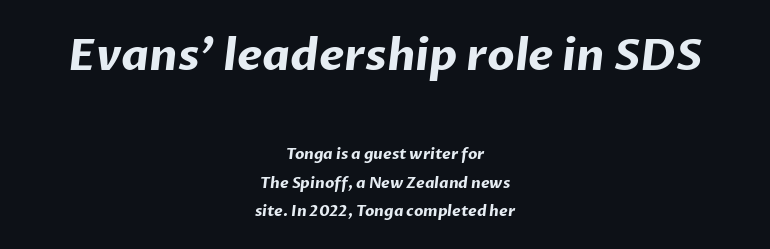
The image shows 44 px bold sans-serif type; set centered, line spacing 1.89x, normal letter spacing, not underlined; the first (top) block is 2.93x larger; low stroke contrast and a medium x-height.
